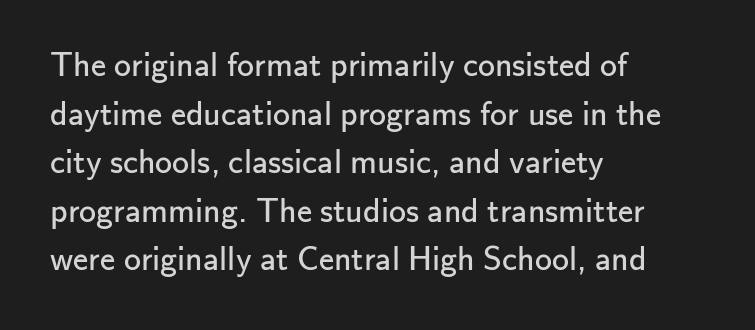
The image shows 34 px regular-weight sans-serif type, upright; set left-aligned, normal line spacing (1.43x), normal letter spacing, not underlined; low stroke contrast and a small x-height.
